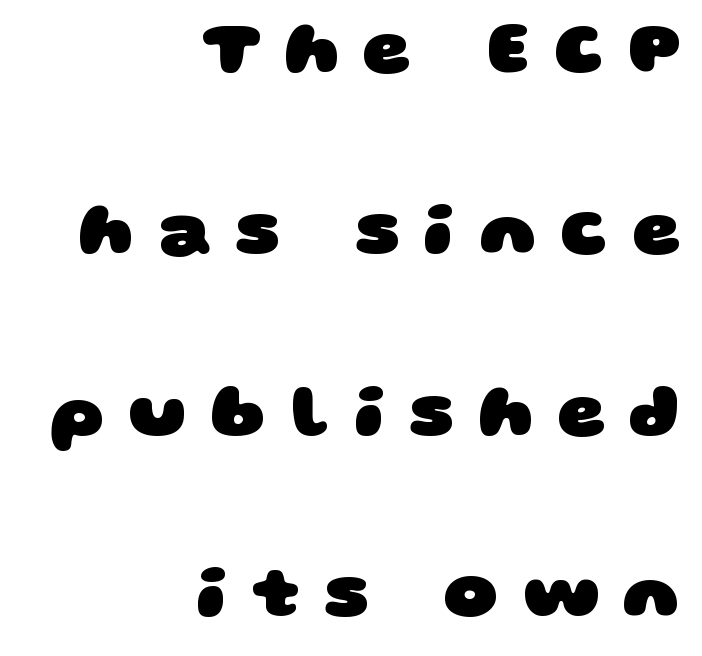
Any mark beneath the type? The region is blank. This sample has the flowing, uneven cadence of proportional lettering. Quick note: interline space is abundant. Teacher's note: observe the even right margin — that is flush-right alignment.
